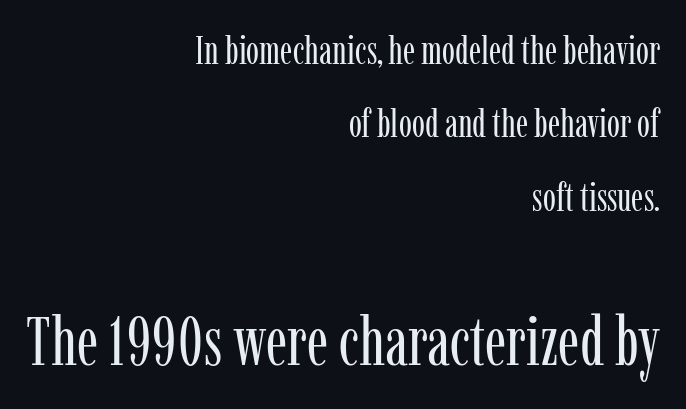
The face used here appears at its bigger size in the lower chunk. Only glyphs here, with clear space below each row. The specimen reads as upright at a glance. A flush-right, rag-left setting is used for this passage.
